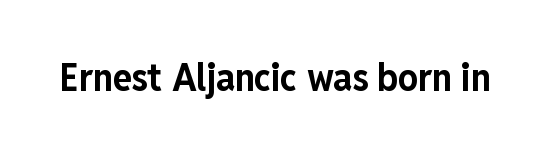
Q: Is the text bold? A: Yes.
Q: Is the text italic (slanted)? A: No, it is upright.
Q: Is the typeface a serif or a sans-serif typeface? A: Sans-serif.
Q: Is the text underlined? A: No.
Q: Is the spacing between letters normal or unusually wide? A: Normal.
Q: Width (condensed, normal, or wide)? A: Condensed.
Q: Stroke contrast? A: Low.
Q: x-height? A: Medium.
Q: Monospaced? A: No.
